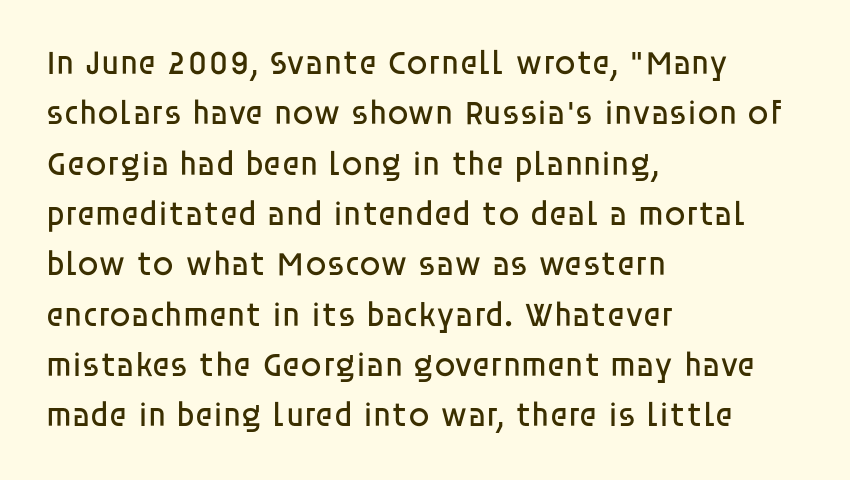
Spacing between characters is what you'd get straight out of the box. The passage shown stacks its lines at a standard gap. These lines were composed using upright roman letters. Layout note: lines flush left. The font sits on the lighter half of the weight spectrum, regular included.
